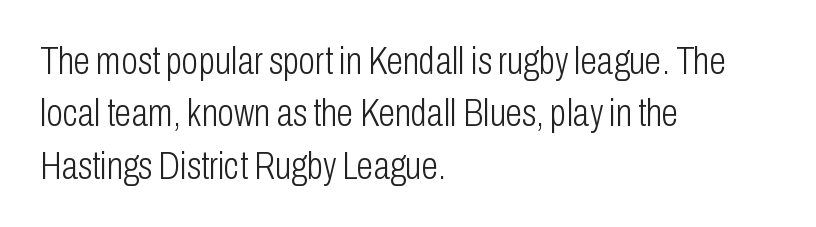
Q: Is the text bold? A: No.
Q: Is the text italic (slanted)? A: No, it is upright.
Q: Is the typeface a serif or a sans-serif typeface? A: Sans-serif.
Q: Is the text underlined? A: No.
Q: How is the paragraph aligned? A: Left-aligned.
Q: Is the spacing between letters normal or unusually wide? A: Normal.
Q: Is the spacing between lines tight, normal or loose? A: Normal.
Q: Width (condensed, normal, or wide)? A: Condensed.
Q: Stroke contrast? A: Low.
Q: x-height? A: Medium.
Q: Monospaced? A: No.
